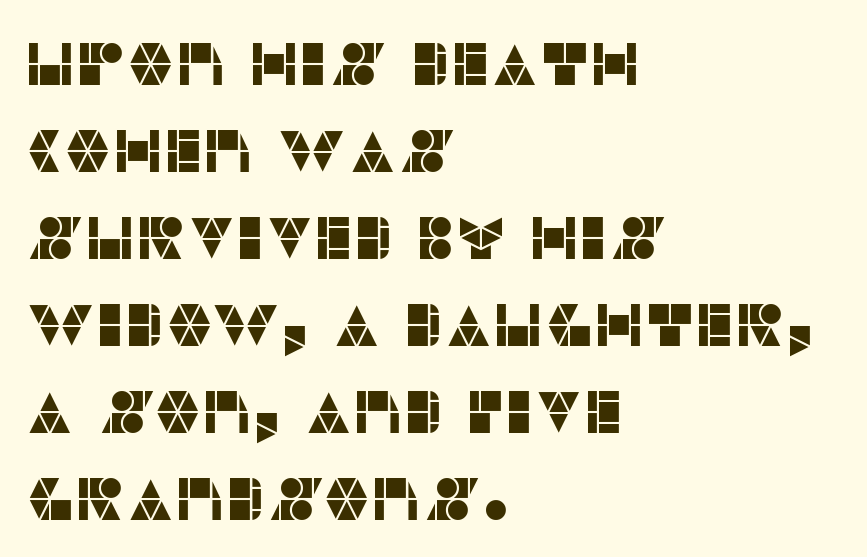
{"serif": "no", "italic": "no", "width": "normal", "stroke_contrast": "low", "x_height": "large", "monospaced": "no", "underline": "no", "align": "left", "line_spacing": "normal", "line_spacing_ratio": 1.45, "letter_spacing": "normal", "letter_spacing_em": 0.0, "glyph_px": 60}
